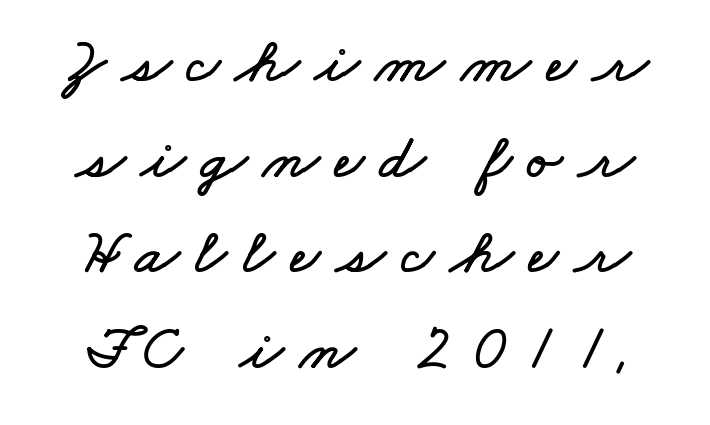
Q: Is the text underlined? A: No.
Q: Is the spacing between letters normal or unusually wide? A: Unusually wide.
Q: Is the spacing between lines tight, normal or loose? A: Normal.
Q: Width (condensed, normal, or wide)? A: Wide.
Q: Stroke contrast? A: Low.
Q: x-height? A: Small.
Q: Monospaced? A: No.
